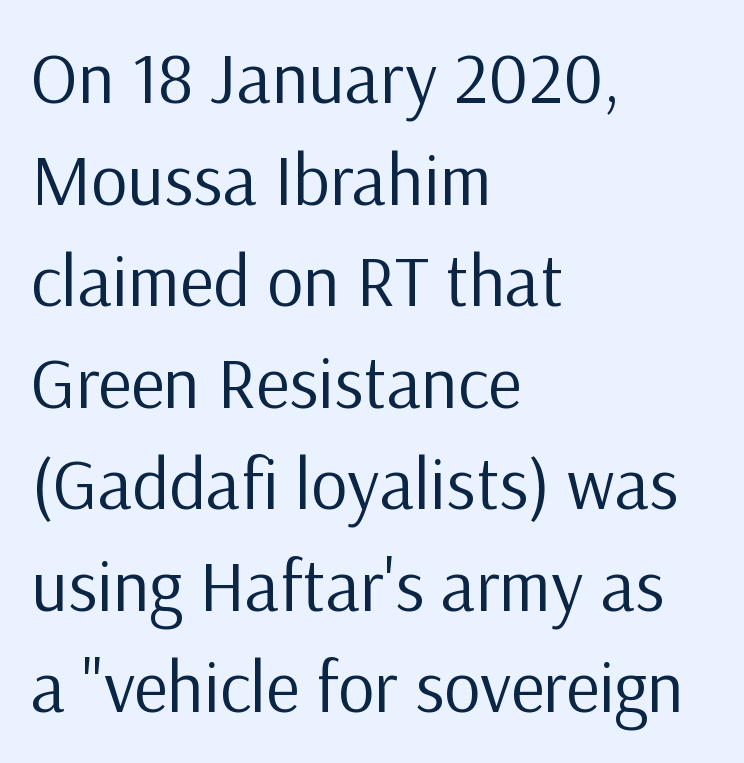
{"serif": "no", "italic": "no", "bold": "no", "weight": "regular", "width": "normal", "stroke_contrast": "low", "x_height": "medium", "monospaced": "no", "underline": "no", "align": "left", "line_spacing": "normal", "line_spacing_ratio": 1.41, "letter_spacing": "normal", "letter_spacing_em": 0.0, "glyph_px": 72}
